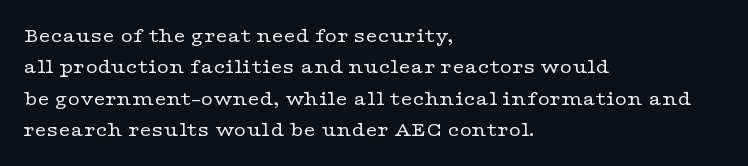
{"italic": "no", "bold": "no", "underline": "no", "align": "left", "line_spacing": "normal", "line_spacing_ratio": 1.49, "letter_spacing": "normal", "letter_spacing_em": 0.0, "glyph_px": 21}
